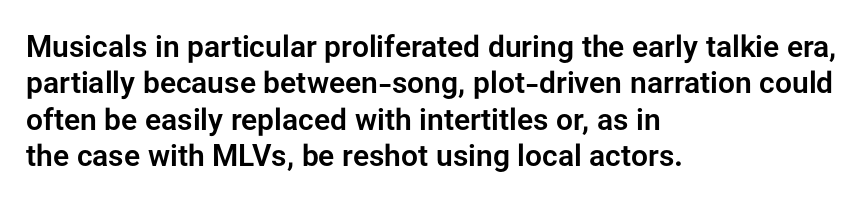
{"serif": "no", "italic": "no", "width": "normal", "stroke_contrast": "low", "x_height": "medium", "monospaced": "no", "underline": "no", "align": "left", "line_spacing_ratio": 1.21, "letter_spacing": "normal", "letter_spacing_em": 0.0, "glyph_px": 30}
